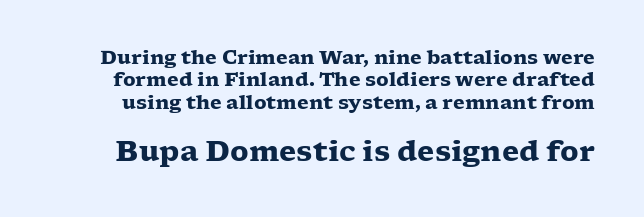
{"serif": "yes", "italic": "no", "bold": "yes", "weight": "heavy", "width": "wide", "stroke_contrast": "low", "x_height": "medium", "monospaced": "no", "underline": "no", "line_spacing_ratio": 1.18, "letter_spacing": "normal", "letter_spacing_em": 0.0, "larger_block": "second", "size_ratio": 1.47, "glyph_px": 28}
